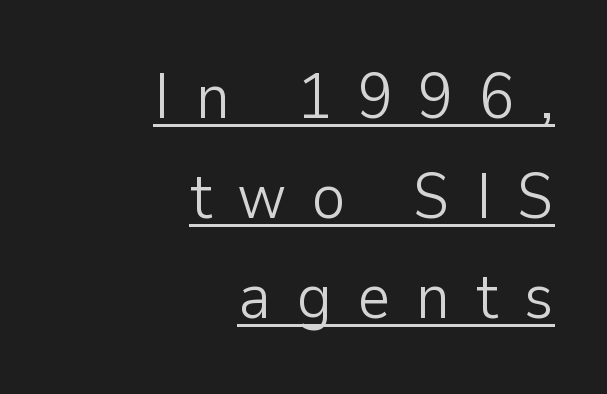
Q: Is the text bold? A: No.
Q: Is the text italic (slanted)? A: No, it is upright.
Q: Is the typeface a serif or a sans-serif typeface? A: Sans-serif.
Q: Is the text underlined? A: Yes.
Q: How is the paragraph aligned? A: Right-aligned.
Q: Is the spacing between letters normal or unusually wide? A: Unusually wide.
Q: Is the spacing between lines tight, normal or loose? A: Normal.
Q: Width (condensed, normal, or wide)? A: Normal.
Q: Stroke contrast? A: Low.
Q: x-height? A: Medium.
Q: Monospaced? A: No.
